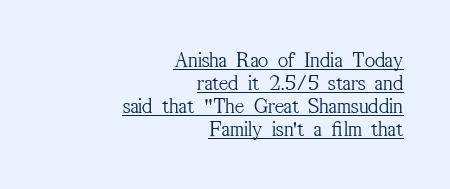
{"italic": "no", "bold": "no", "underline": "yes", "align": "right", "line_spacing": "tight", "line_spacing_ratio": 1.05, "letter_spacing": "normal", "letter_spacing_em": 0.0, "glyph_px": 22}
